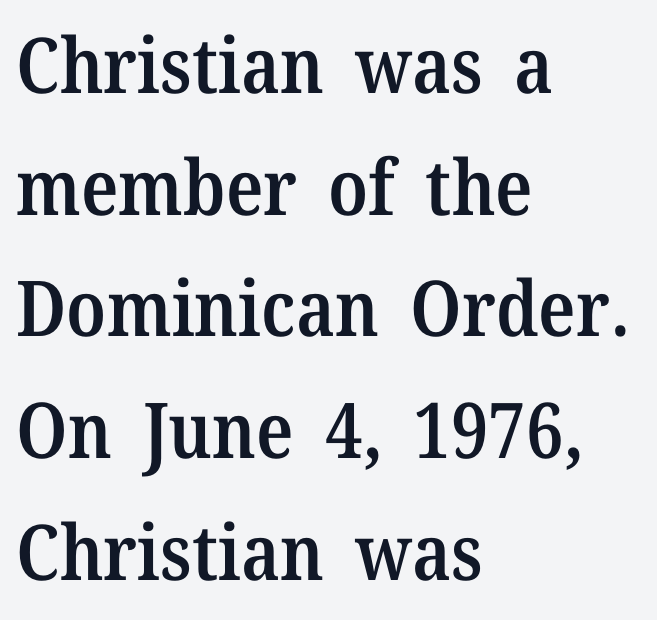
Students, note that the glyphs here touch the page at normal intervals. The glyphs are unaccompanied by any horizontal stroke below them. This rendering uses left alignment, leaving the right contour irregular. Stroke terminals: seriffed. These lines sit exactly where default settings would place them.
